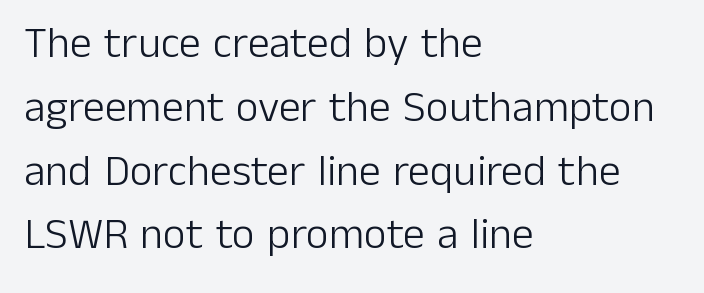
Q: Is the text bold? A: No.
Q: Is the text italic (slanted)? A: No, it is upright.
Q: Is the typeface a serif or a sans-serif typeface? A: Sans-serif.
Q: Is the text underlined? A: No.
Q: How is the paragraph aligned? A: Left-aligned.
Q: Is the spacing between letters normal or unusually wide? A: Normal.
Q: Is the spacing between lines tight, normal or loose? A: Normal.
Q: Width (condensed, normal, or wide)? A: Normal.
Q: Stroke contrast? A: Low.
Q: x-height? A: Medium.
Q: Monospaced? A: No.
